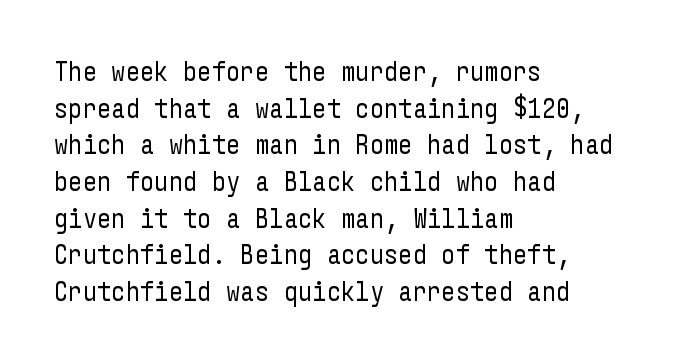
Q: Is the text bold? A: No.
Q: Is the text italic (slanted)? A: No, it is upright.
Q: Is the typeface a serif or a sans-serif typeface? A: Sans-serif.
Q: Is the text underlined? A: No.
Q: How is the paragraph aligned? A: Left-aligned.
Q: Is the spacing between letters normal or unusually wide? A: Normal.
Q: Is the spacing between lines tight, normal or loose? A: Normal.
Q: Width (condensed, normal, or wide)? A: Condensed.
Q: Stroke contrast? A: Low.
Q: x-height? A: Medium.
